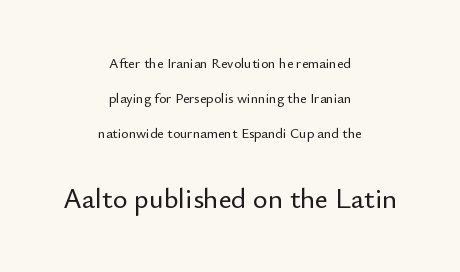
The image shows 28 px sans-serif type, upright; set centered, loose line spacing (2.49x), normal letter spacing, not underlined; the second (bottom) block is 2.0x larger; low stroke contrast and a small x-height.
